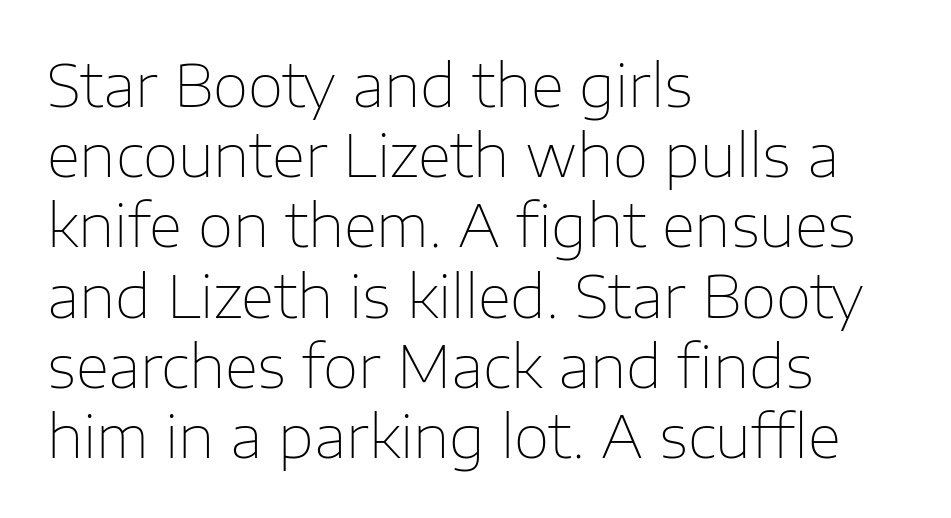
{"serif": "no", "italic": "no", "bold": "no", "weight": "thin", "width": "normal", "stroke_contrast": "low", "x_height": "medium", "monospaced": "no", "underline": "no", "align": "left", "line_spacing_ratio": 1.21, "letter_spacing": "normal", "letter_spacing_em": 0.0, "glyph_px": 58}
